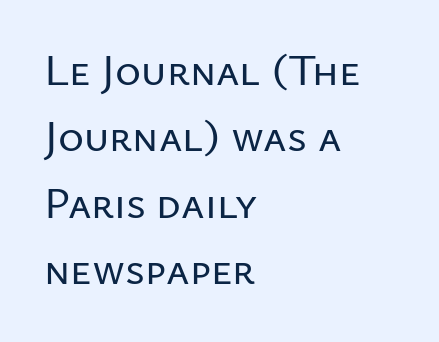
Bare-footed words on every line. Note the varied advance widths — an 'i' is clearly narrower than an 'm'. This is sans-serif lettering, the kind often seen on screens and signage. The rendering keeps characters at their native spacing.
